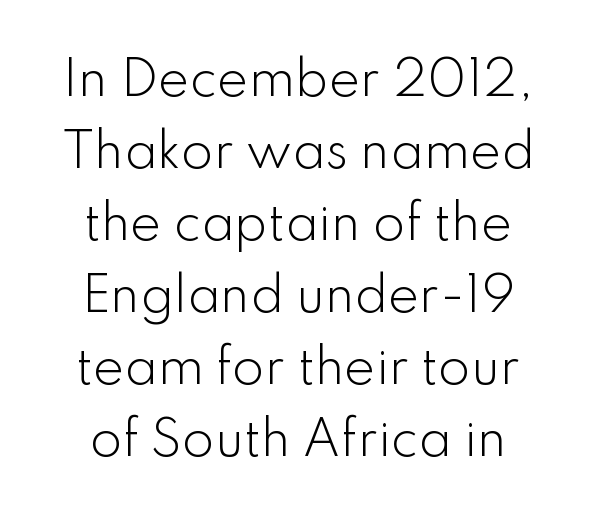
Q: Is the text bold? A: No.
Q: Is the text italic (slanted)? A: No, it is upright.
Q: Is the typeface a serif or a sans-serif typeface? A: Sans-serif.
Q: Is the text underlined? A: No.
Q: Is the spacing between letters normal or unusually wide? A: Normal.
Q: Is the spacing between lines tight, normal or loose? A: Normal.
Q: Width (condensed, normal, or wide)? A: Normal.
Q: Stroke contrast? A: Low.
Q: x-height? A: Small.
Q: Monospaced? A: No.
